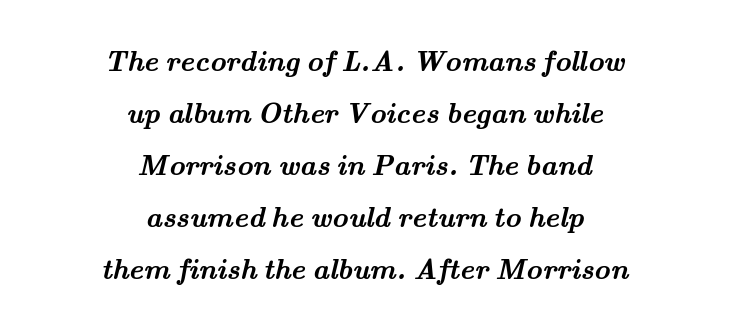
Serif or sans? Serif — the stroke terminals have little feet. Proportional: the letters do not fall into vertical columns. These lines are centered, leaving both edges ragged. There is no visible air inserted between adjacent glyphs.
